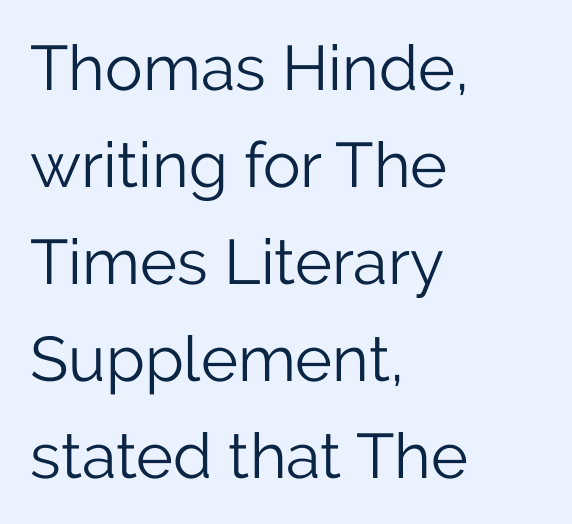
Q: Is the text bold? A: No.
Q: Is the text italic (slanted)? A: No, it is upright.
Q: Is the typeface a serif or a sans-serif typeface? A: Sans-serif.
Q: Is the text underlined? A: No.
Q: How is the paragraph aligned? A: Left-aligned.
Q: Is the spacing between letters normal or unusually wide? A: Normal.
Q: Is the spacing between lines tight, normal or loose? A: Normal.
Q: Width (condensed, normal, or wide)? A: Normal.
Q: Stroke contrast? A: Low.
Q: x-height? A: Medium.
Q: Monospaced? A: No.
